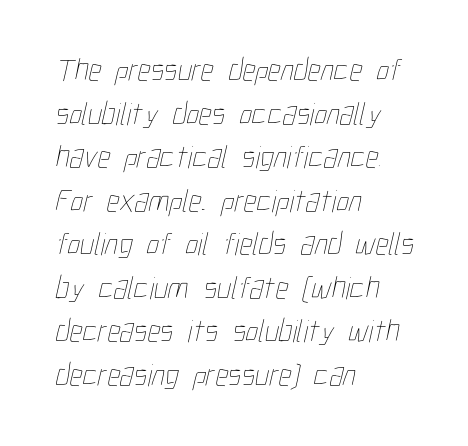
A typesetter would call this zero additional tracking. Stems and bowls with no extra thickness — not bold. Just letters on the line, the space beneath them empty. Do the characters align in a grid? No, the font is proportional.
